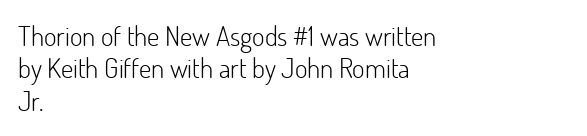
The image shows 27 px text type, upright; set left-aligned, line spacing 1.2x, normal letter spacing, not underlined.
